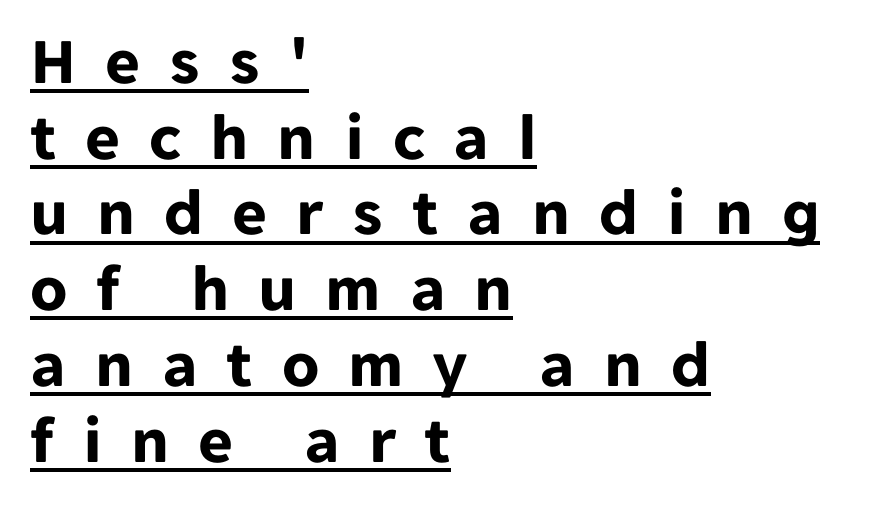
{"serif": "no", "italic": "no", "bold": "yes", "weight": "bold", "width": "normal", "stroke_contrast": "low", "x_height": "medium", "monospaced": "no", "underline": "yes", "align": "left", "line_spacing": "tight", "line_spacing_ratio": 1.13, "letter_spacing": "wide", "letter_spacing_em": 0.43, "glyph_px": 67}
